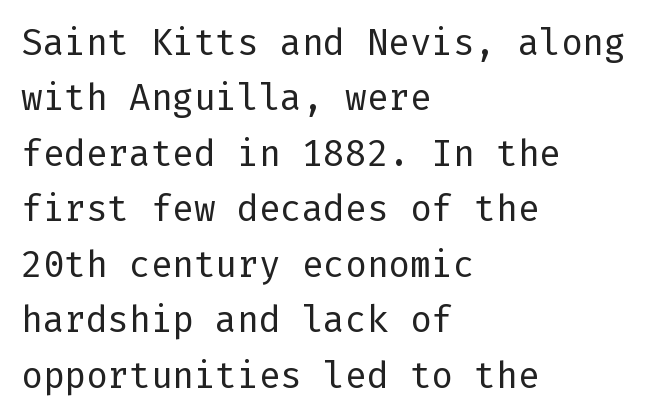
{"serif": "no", "italic": "no", "bold": "no", "weight": "regular", "width": "normal", "stroke_contrast": "low", "x_height": "medium", "underline": "no", "align": "left", "line_spacing": "normal", "line_spacing_ratio": 1.54, "letter_spacing": "normal", "letter_spacing_em": 0.0, "glyph_px": 36}
